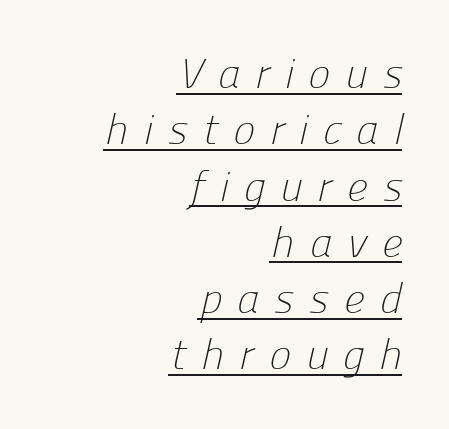
{"serif": "no", "bold": "no", "weight": "light", "width": "normal", "stroke_contrast": "low", "x_height": "medium", "monospaced": "no", "underline": "yes", "align": "right", "line_spacing": "normal", "line_spacing_ratio": 1.34, "letter_spacing": "wide", "letter_spacing_em": 0.35, "glyph_px": 42}
